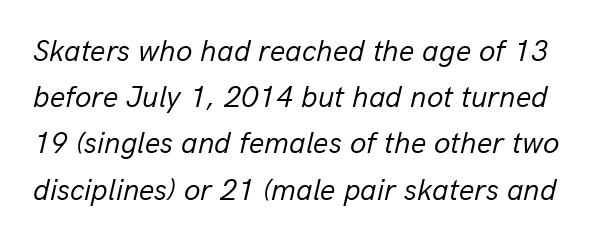
Lines of text with bare space underneath. Yep, that's italic — everything's leaning. Summary of vertical rhythm: regular, with standard interline spacing. Looks like regular typesetting: each glyph gets only the width it needs. A quiet, ordinary-to-light weight characterises the typeface. Tracking here is standard; glyphs follow each other at the usual distance.
